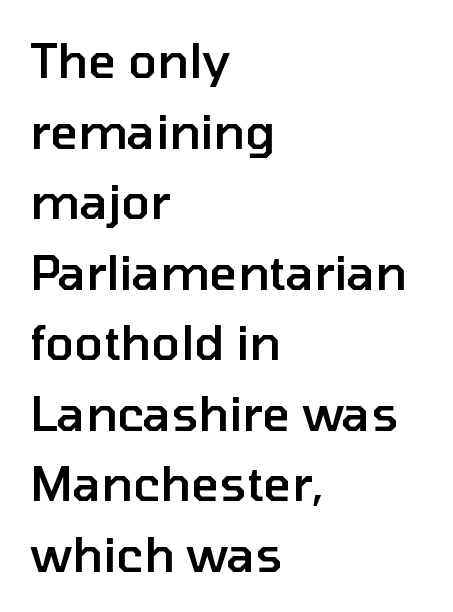
Grotesque or geometric, the face here clearly has no serifs. Students, this is semibold: more ink than regular, less than bold. Characters remain perfectly vertical along every line. Tracking value appears to be zero — textbook default spacing.
